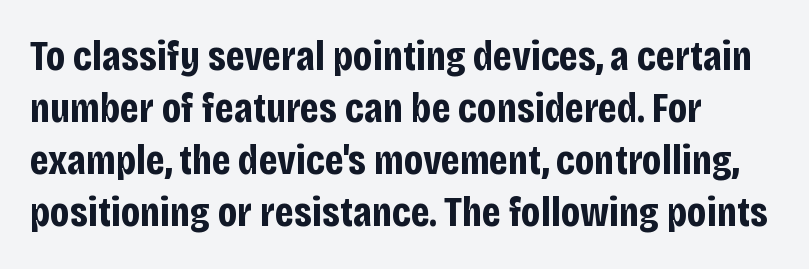
The image shows 43 px bold, condensed sans-serif type, upright; set left-aligned, line spacing 1.21x, normal letter spacing, not underlined; low stroke contrast and a large x-height.
